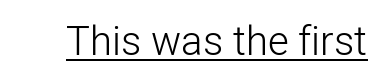
Caption: standard tracking, unaltered. Ordinary non-slanted type is in use. Spacing verdict: proportional, widths tailored to each character. On a weight scale, this lands at 450 or below. This sample carries an underscore along the baseline area. Nothing sits at the stroke ends, so this counts as sans-serif.
